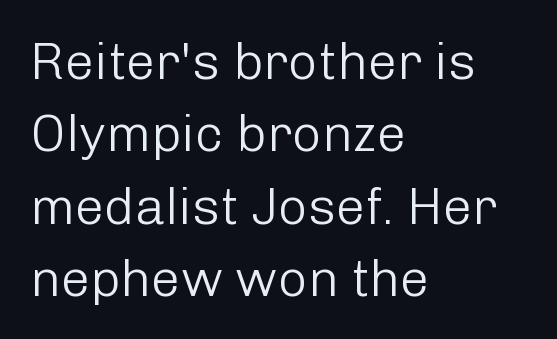
Q: Is the text bold? A: No.
Q: Is the text italic (slanted)? A: No, it is upright.
Q: Is the typeface a serif or a sans-serif typeface? A: Sans-serif.
Q: Is the text underlined? A: No.
Q: How is the paragraph aligned? A: Left-aligned.
Q: Is the spacing between letters normal or unusually wide? A: Normal.
Q: Is the spacing between lines tight, normal or loose? A: Normal.
Q: Width (condensed, normal, or wide)? A: Normal.
Q: Stroke contrast? A: Low.
Q: x-height? A: Medium.
Q: Monospaced? A: No.
